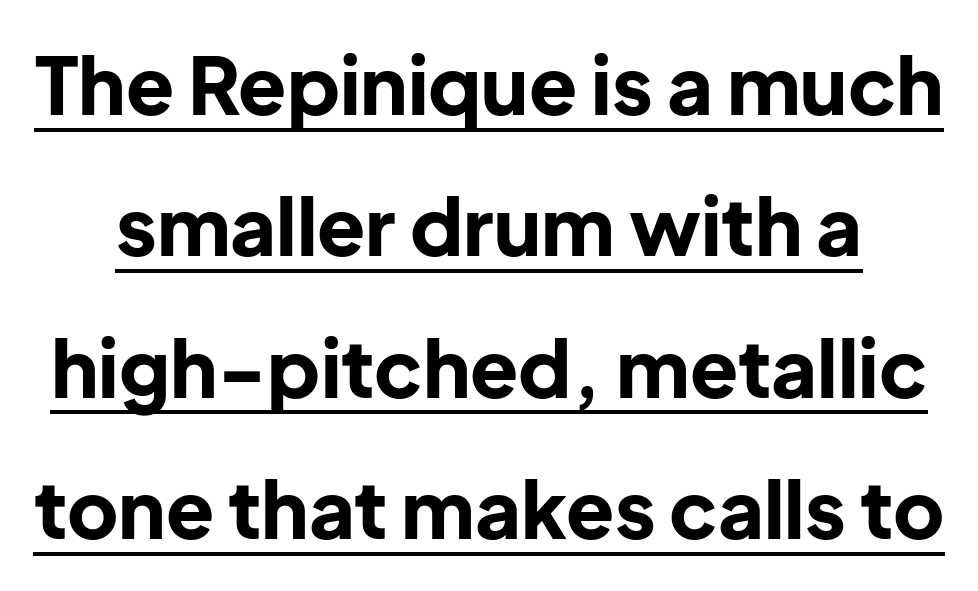
{"serif": "no", "italic": "no", "bold": "yes", "weight": "bold", "width": "normal", "stroke_contrast": "low", "x_height": "medium", "monospaced": "no", "underline": "yes", "line_spacing_ratio": 1.79, "letter_spacing": "normal", "letter_spacing_em": 0.0, "glyph_px": 79}
